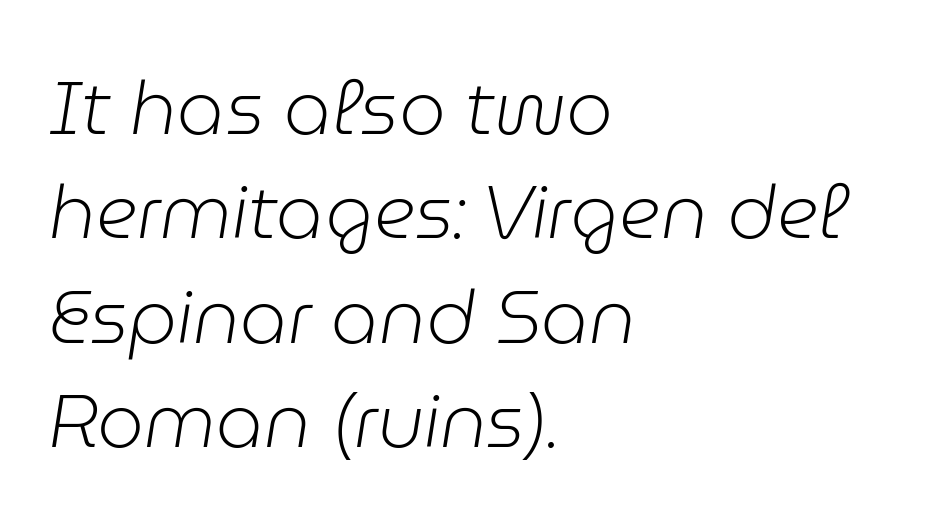
{"italic": "yes", "lean": "right", "slant_degrees": 9, "bold": "no", "weight": "light", "width": "normal", "stroke_contrast": "low", "x_height": "medium", "monospaced": "no", "underline": "no", "align": "left", "line_spacing": "normal", "line_spacing_ratio": 1.41, "letter_spacing": "normal", "letter_spacing_em": 0.0, "glyph_px": 74}
